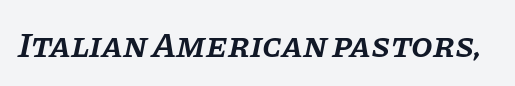
The image shows 35 px semibold serif type, italic (leaning right); set normal letter spacing, not underlined; low stroke contrast and a large x-height.
